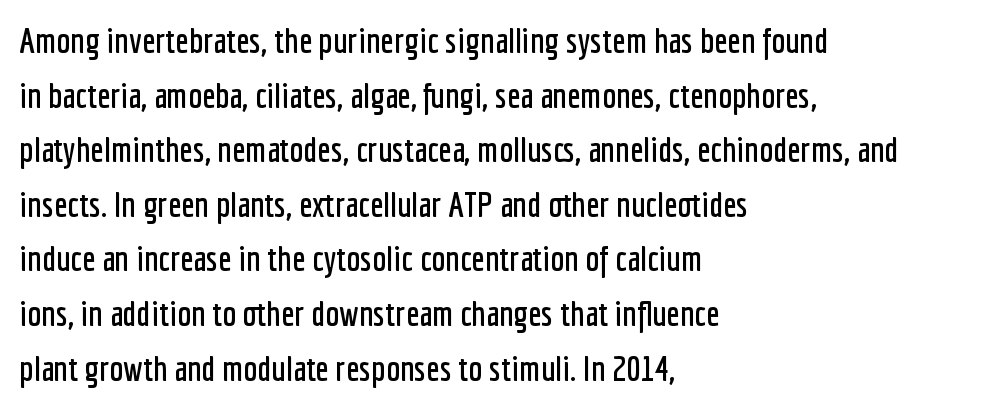
Q: Is the text italic (slanted)? A: No, it is upright.
Q: Is the typeface a serif or a sans-serif typeface? A: Sans-serif.
Q: Is the text underlined? A: No.
Q: How is the paragraph aligned? A: Left-aligned.
Q: Is the spacing between letters normal or unusually wide? A: Normal.
Q: Is the spacing between lines tight, normal or loose? A: Normal.
Q: Width (condensed, normal, or wide)? A: Condensed.
Q: Stroke contrast? A: Low.
Q: x-height? A: Medium.
Q: Monospaced? A: No.
